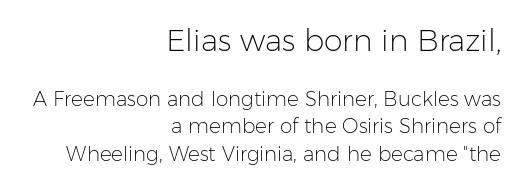
Q: Is the text bold? A: No.
Q: Is the text italic (slanted)? A: No, it is upright.
Q: Is the typeface a serif or a sans-serif typeface? A: Sans-serif.
Q: Is the text underlined? A: No.
Q: How is the paragraph aligned? A: Right-aligned.
Q: Is the spacing between letters normal or unusually wide? A: Normal.
Q: Is the spacing between lines tight, normal or loose? A: Normal.
Q: Which block of text is set in a larger size, the first (top) or the second (bottom)? A: The first (top) one.
Q: Width (condensed, normal, or wide)? A: Normal.
Q: Stroke contrast? A: Low.
Q: x-height? A: Medium.
Q: Monospaced? A: No.
